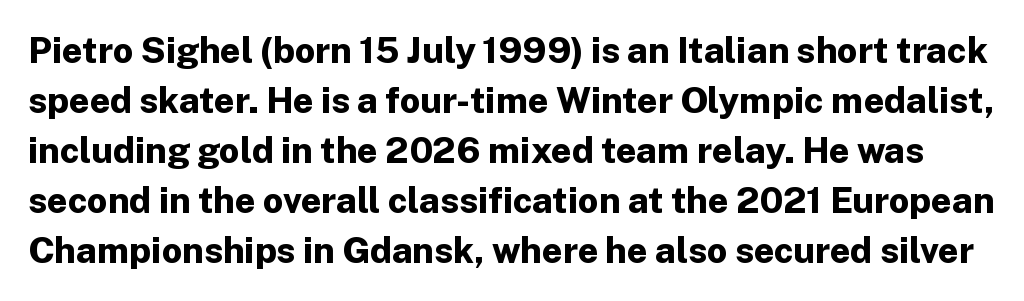
{"serif": "no", "italic": "no", "bold": "yes", "weight": "bold", "width": "normal", "stroke_contrast": "low", "x_height": "medium", "monospaced": "no", "underline": "no", "line_spacing": "normal", "line_spacing_ratio": 1.39, "letter_spacing": "normal", "letter_spacing_em": 0.0, "glyph_px": 36}
